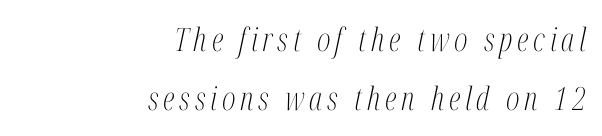
Unbolded letterforms with no extra heft. Plain, unruled lines of type. The font family rendered here belongs to the serif group. Note the varied advance widths — an 'i' is clearly narrower than an 'm'.
